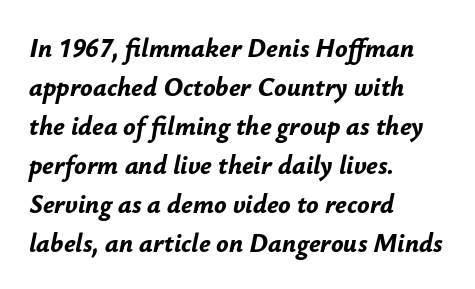
Q: Is the text bold? A: Yes.
Q: Is the text italic (slanted)? A: Yes, it leans right by about 12 degrees.
Q: Is the text underlined? A: No.
Q: How is the paragraph aligned? A: Left-aligned.
Q: Is the spacing between letters normal or unusually wide? A: Normal.
Q: Is the spacing between lines tight, normal or loose? A: Normal.
